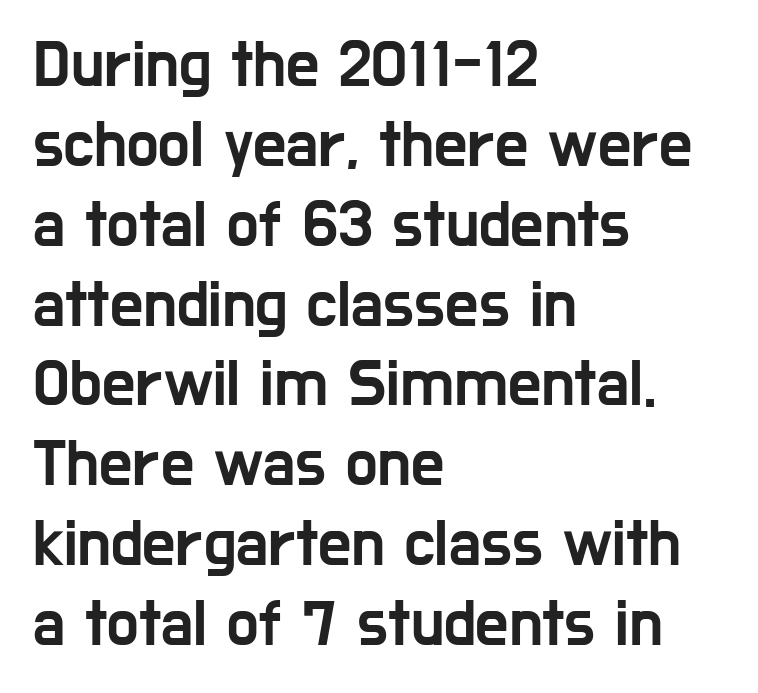
Q: Is the text italic (slanted)? A: No, it is upright.
Q: Is the typeface a serif or a sans-serif typeface? A: Sans-serif.
Q: Is the text underlined? A: No.
Q: How is the paragraph aligned? A: Left-aligned.
Q: Is the spacing between letters normal or unusually wide? A: Normal.
Q: Width (condensed, normal, or wide)? A: Condensed.
Q: Stroke contrast? A: Low.
Q: x-height? A: Medium.
Q: Monospaced? A: No.
